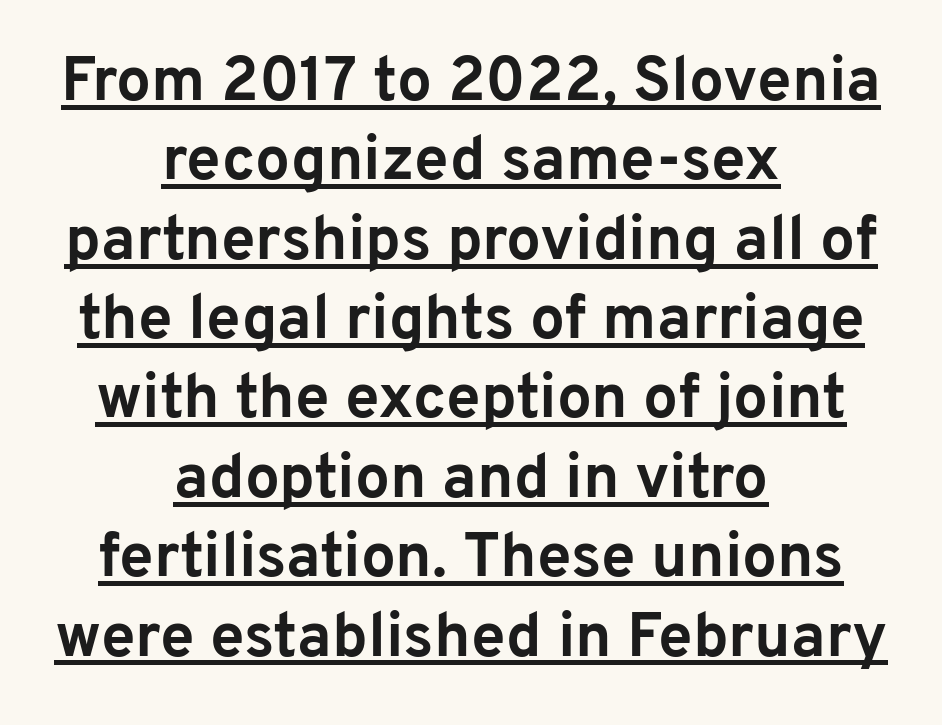
{"serif": "no", "italic": "no", "bold": "yes", "weight": "bold", "width": "normal", "stroke_contrast": "low", "x_height": "medium", "monospaced": "no", "underline": "yes", "align": "center", "line_spacing": "normal", "line_spacing_ratio": 1.28, "letter_spacing": "normal", "letter_spacing_em": 0.0, "glyph_px": 62}
